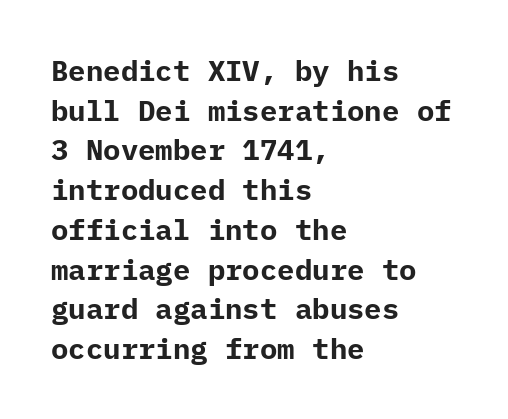
{"serif": "no", "italic": "no", "bold": "yes", "weight": "bold", "width": "normal", "stroke_contrast": "low", "x_height": "medium", "underline": "no", "align": "left", "line_spacing": "normal", "line_spacing_ratio": 1.37, "letter_spacing": "normal", "letter_spacing_em": 0.0, "glyph_px": 29}
